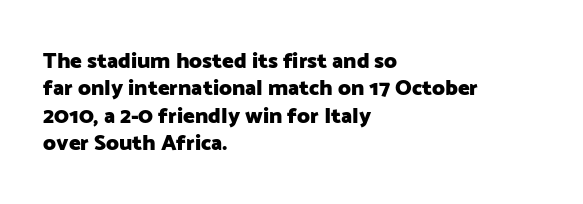
Chunky letters — that's bold for sure. Caption: standard tracking, unaltered. Descenders are the only things crossing below the line. Typeset ragged right — the left edge is the straight one. The letters stand upright; this is a roman face.
